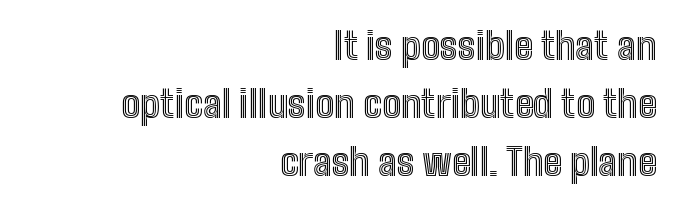
Q: Is the text italic (slanted)? A: No, it is upright.
Q: Is the text underlined? A: No.
Q: How is the paragraph aligned? A: Right-aligned.
Q: Is the spacing between letters normal or unusually wide? A: Normal.
Q: Is the spacing between lines tight, normal or loose? A: Normal.
Q: Width (condensed, normal, or wide)? A: Condensed.
Q: x-height? A: Medium.
Q: Monospaced? A: No.
